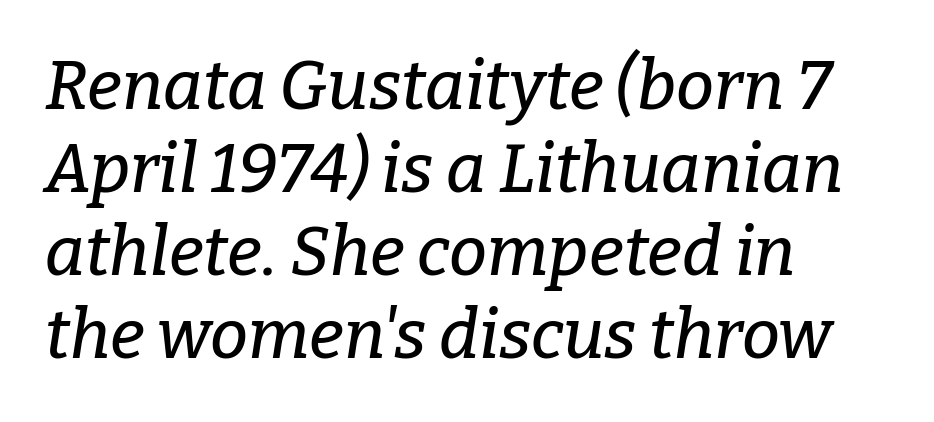
{"serif": "yes", "italic": "yes", "lean": "right", "slant_degrees": 9, "width": "normal", "stroke_contrast": "low", "x_height": "medium", "monospaced": "no", "underline": "no", "align": "left", "line_spacing_ratio": 1.22, "letter_spacing": "normal", "letter_spacing_em": 0.0, "glyph_px": 68}
